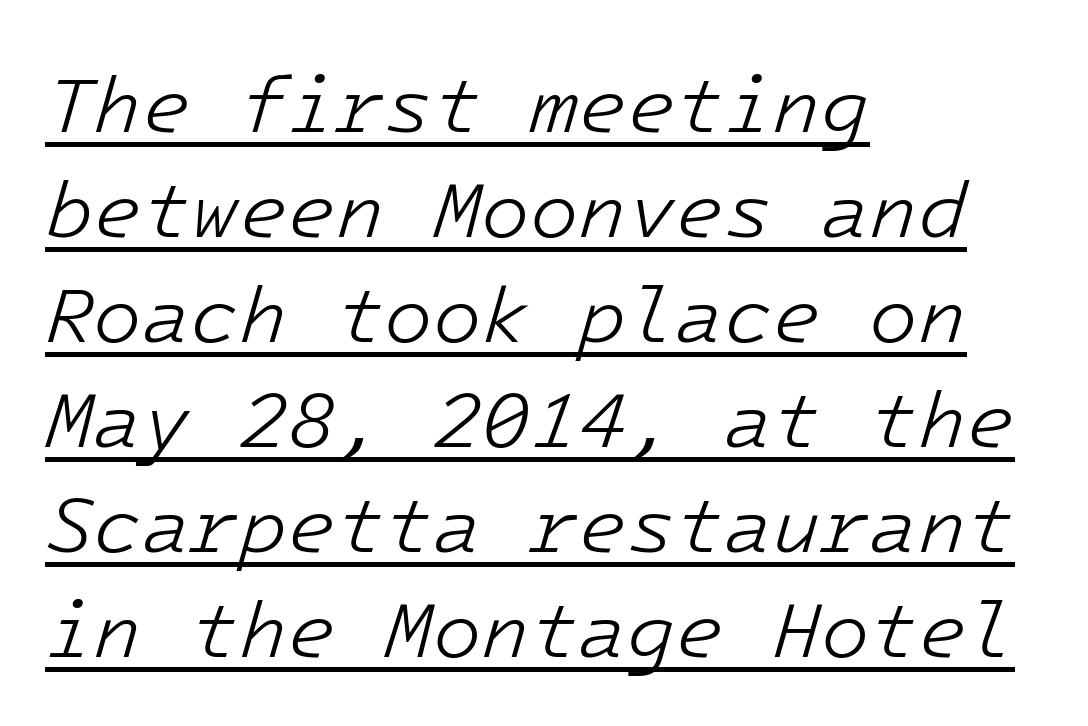
{"italic": "yes", "lean": "right", "slant_degrees": 16, "bold": "no", "weight": "light", "width": "normal", "stroke_contrast": "low", "x_height": "medium", "underline": "yes", "align": "left", "line_spacing": "normal", "line_spacing_ratio": 1.33, "letter_spacing": "normal", "letter_spacing_em": 0.0, "glyph_px": 79}
